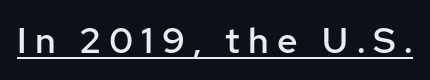
Q: Is the text bold? A: Semi-bold.
Q: Is the text italic (slanted)? A: No, it is upright.
Q: Is the typeface a serif or a sans-serif typeface? A: Sans-serif.
Q: Is the text underlined? A: Yes.
Q: Is the spacing between letters normal or unusually wide? A: Unusually wide.
Q: Width (condensed, normal, or wide)? A: Normal.
Q: Stroke contrast? A: Low.
Q: x-height? A: Medium.
Q: Monospaced? A: No.
